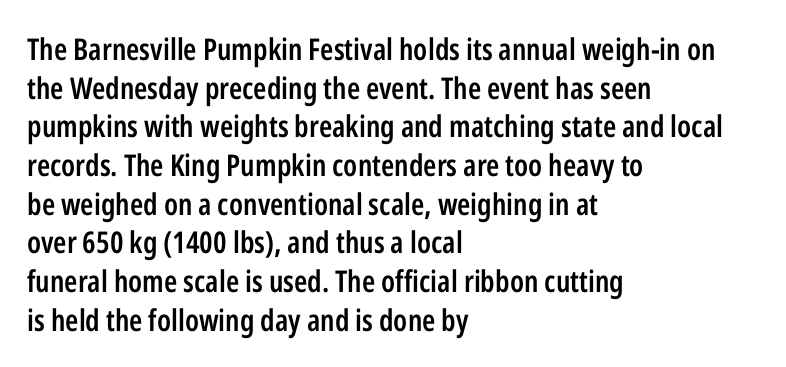
The tracking reads as untouched default to a designer's eye. Ascenders rise straight up at ninety degrees. Proportional: the letters do not fall into vertical columns. The specimen omits any rule beneath the text block's lines. Left-aligned paragraph, ragged on the right. These lines sit exactly where default settings would place them.
